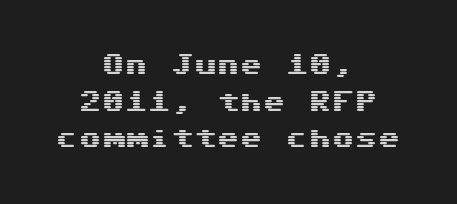
{"italic": "no", "underline": "no", "align": "center", "line_spacing": "normal", "line_spacing_ratio": 1.59, "letter_spacing": "normal", "letter_spacing_em": 0.0, "glyph_px": 23}
